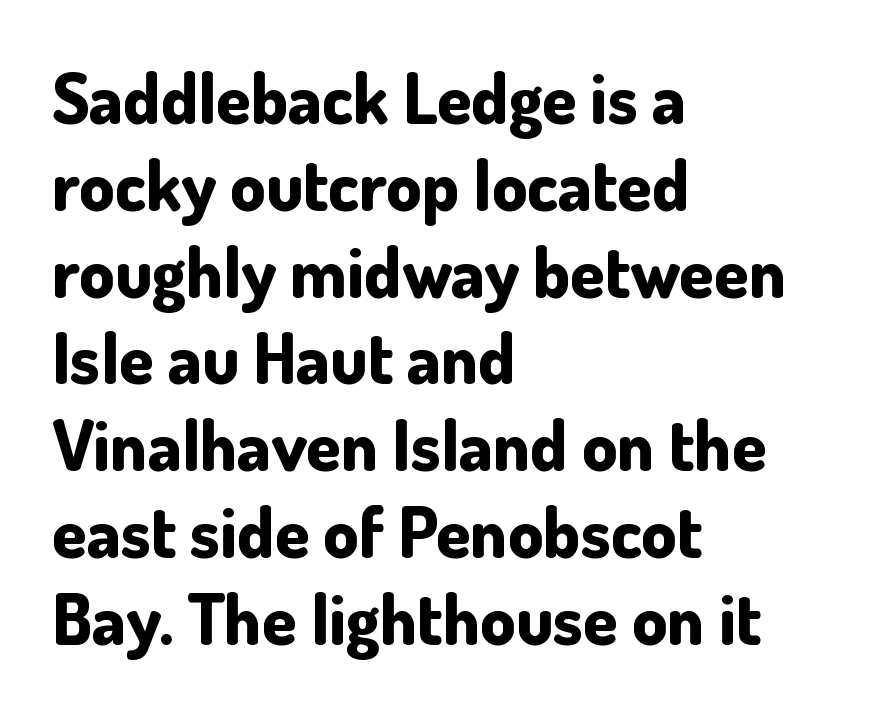
Underline: absent. The characters look thick and weighty, a clear bold. Spacing verdict: proportional, widths tailored to each character. The letters stand upright; this is a roman face.
